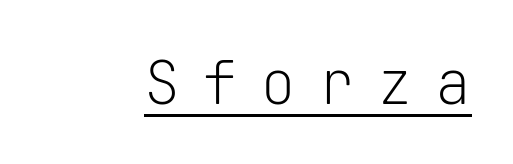
Q: Is the text bold? A: No.
Q: Is the text italic (slanted)? A: No, it is upright.
Q: Is the typeface a serif or a sans-serif typeface? A: Sans-serif.
Q: Is the text underlined? A: Yes.
Q: Is the spacing between letters normal or unusually wide? A: Unusually wide.
Q: Width (condensed, normal, or wide)? A: Normal.
Q: Stroke contrast? A: Low.
Q: x-height? A: Medium.
Q: Monospaced? A: Yes.
